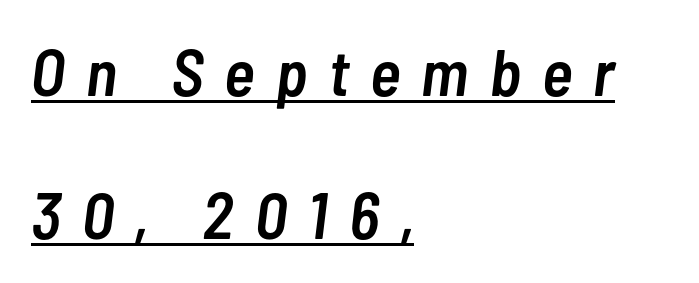
The image shows 65 px semibold, condensed type, italic (leaning right); set left-aligned, loose line spacing (2.2x), unusually wide letter spacing (+0.33 em), underlined; low stroke contrast and a medium x-height.
